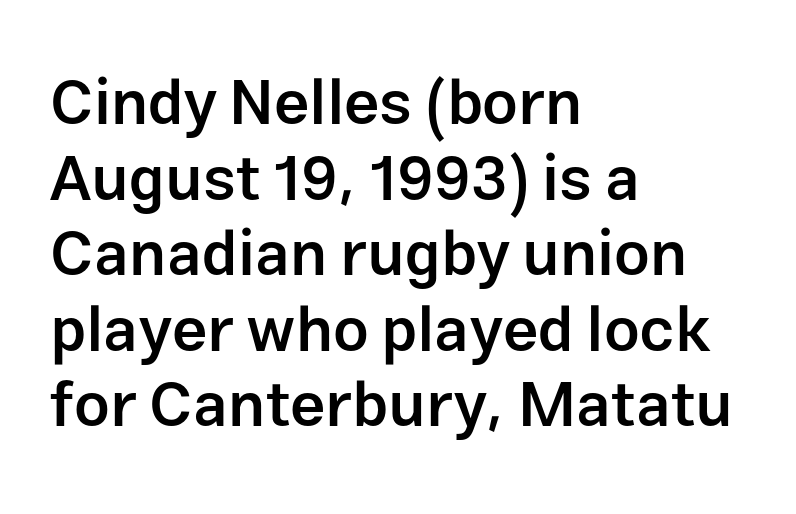
The image shows 63 px semibold sans-serif type, upright; set left-aligned, line spacing 1.2x, normal letter spacing, not underlined; low stroke contrast and a medium x-height.
